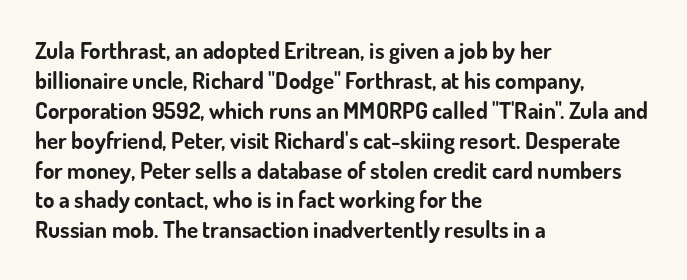
Q: Is the text bold? A: Yes.
Q: Is the text italic (slanted)? A: No, it is upright.
Q: Is the text underlined? A: No.
Q: How is the paragraph aligned? A: Left-aligned.
Q: Is the spacing between letters normal or unusually wide? A: Normal.
Q: Is the spacing between lines tight, normal or loose? A: Normal.
